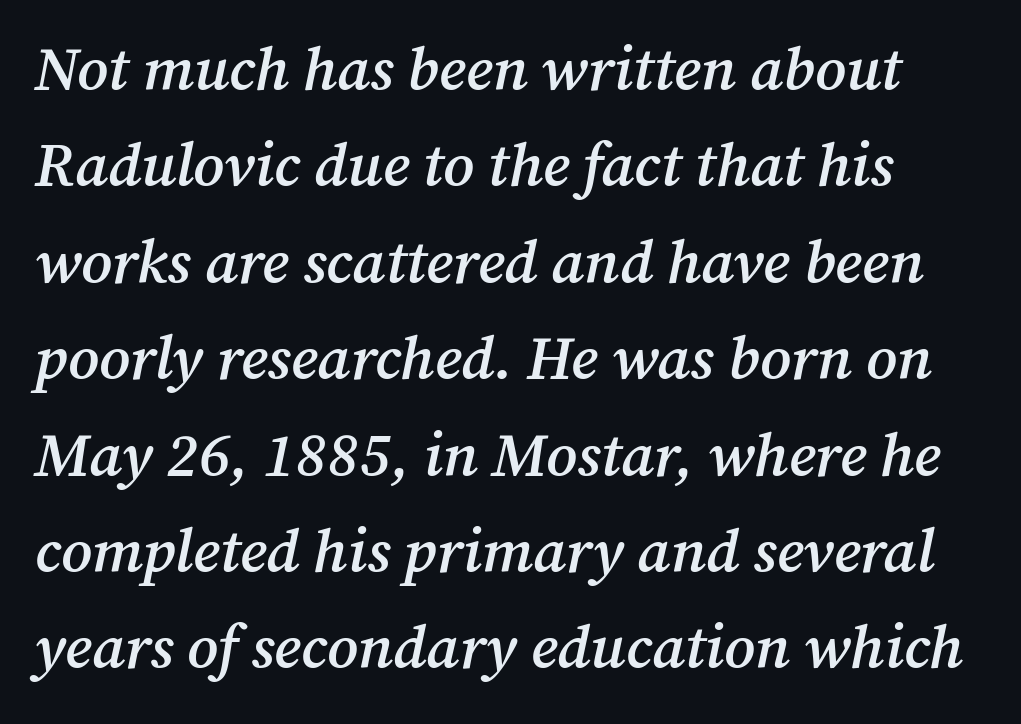
The image shows 61 px semibold serif type, italic (leaning right); set normal line spacing (1.58x), normal letter spacing, not underlined; medium stroke contrast and a medium x-height.
